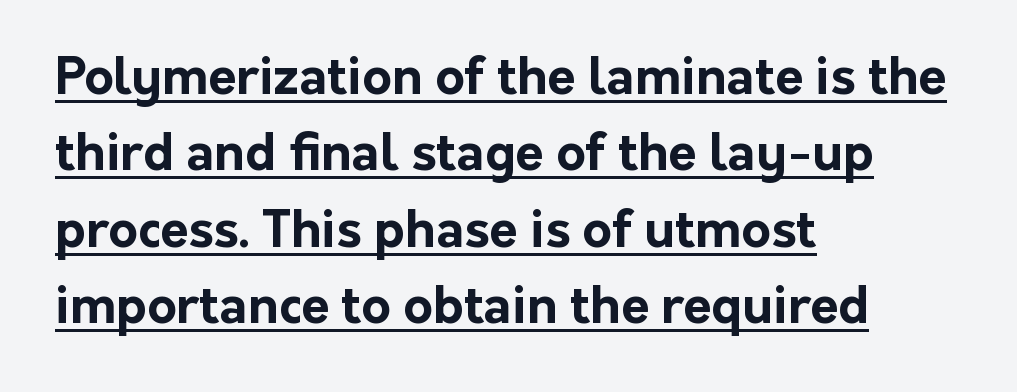
If you drew a ruler down the left edge, every line would touch it. Set as a true bold cut, around the 700 mark. This rendering features underlined lettering. One glance says typical: line gaps are just what's usual. These lines are rendered in a variable-pitch font.
